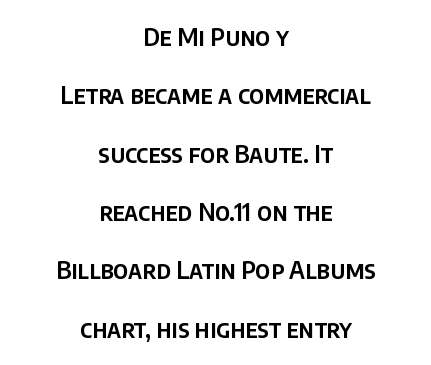
Vertically, the passage feels expansive, rows floating well apart. Ordinary non-slanted type is in use. Line starts and ends both wander, symmetrically. Descenders are the only things crossing below the line. Is the letter spacing exaggerated? No — it looks like the ordinary default.
